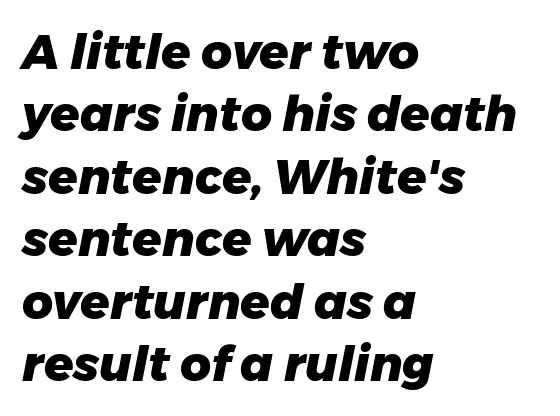
The image shows 48 px heavy type, italic (leaning right); set left-aligned, normal line spacing (1.3x), normal letter spacing, not underlined; low stroke contrast and a medium x-height.
